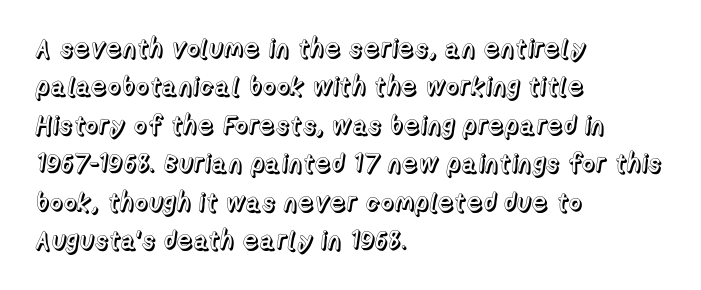
The image shows 26 px text type; set left-aligned, normal line spacing (1.48x), normal letter spacing, not underlined.
